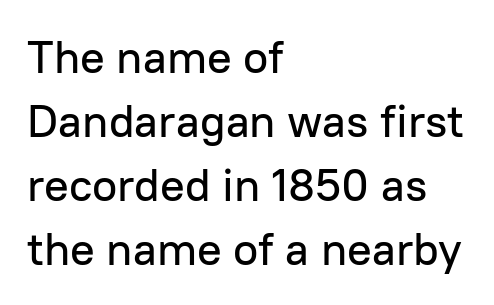
{"serif": "no", "italic": "no", "width": "normal", "stroke_contrast": "low", "x_height": "medium", "monospaced": "no", "underline": "no", "align": "left", "line_spacing": "normal", "line_spacing_ratio": 1.39, "letter_spacing": "normal", "letter_spacing_em": 0.0, "glyph_px": 46}
